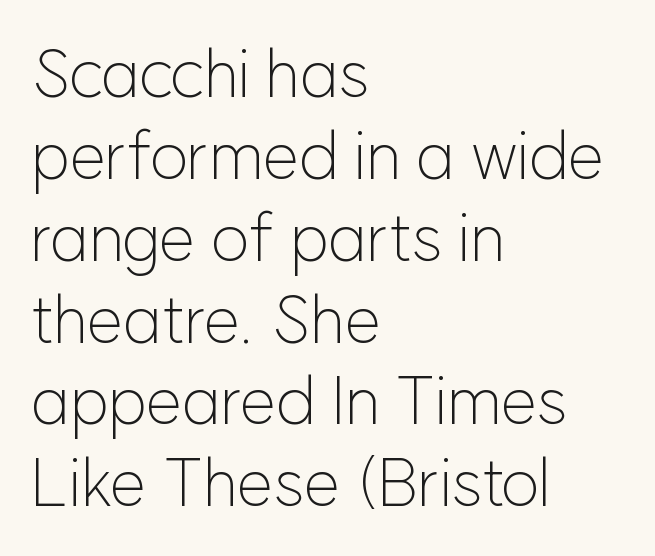
{"serif": "no", "italic": "no", "bold": "no", "weight": "light", "width": "normal", "stroke_contrast": "low", "x_height": "medium", "monospaced": "no", "underline": "no", "align": "left", "line_spacing_ratio": 1.24, "letter_spacing": "normal", "letter_spacing_em": 0.0, "glyph_px": 66}
